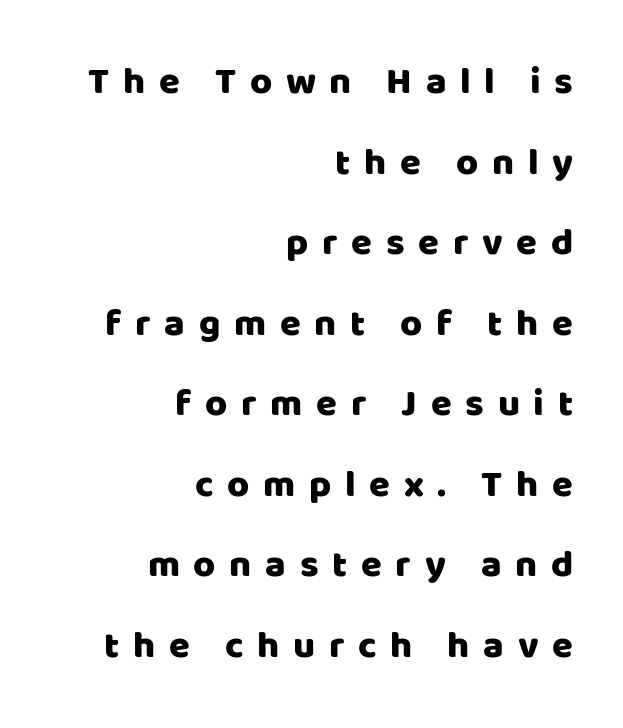
Unmarked baselines from the first word to the last. The lines are quadded right. Substantial extra tracking has been applied to these lines. Ascenders rise straight up at ninety degrees.
